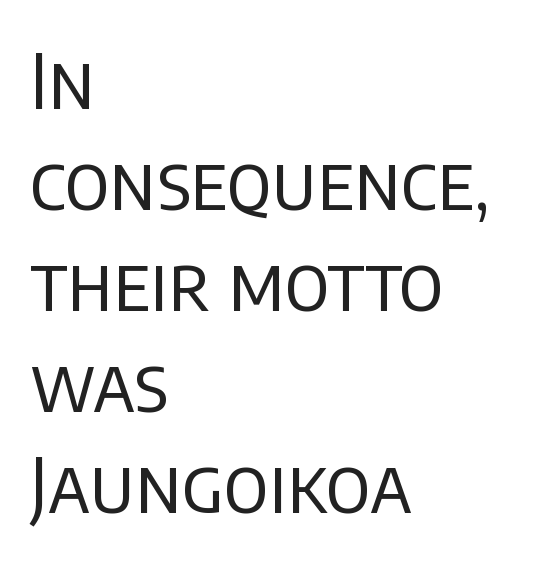
{"serif": "no", "italic": "no", "bold": "no", "weight": "regular", "width": "normal", "stroke_contrast": "low", "x_height": "large", "monospaced": "no", "underline": "no", "align": "left", "line_spacing": "normal", "line_spacing_ratio": 1.33, "letter_spacing": "normal", "letter_spacing_em": 0.0, "glyph_px": 76}
